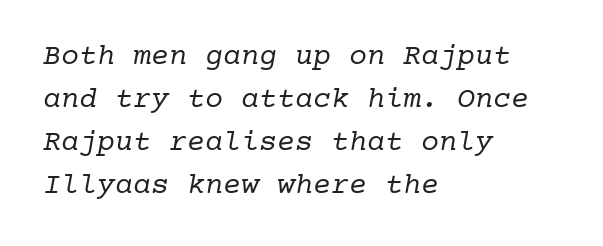
{"serif": "yes", "bold": "no", "weight": "regular", "width": "normal", "stroke_contrast": "low", "x_height": "medium", "monospaced": "yes", "underline": "no", "align": "left", "line_spacing": "normal", "line_spacing_ratio": 1.43, "letter_spacing": "normal", "letter_spacing_em": 0.0, "glyph_px": 30}
